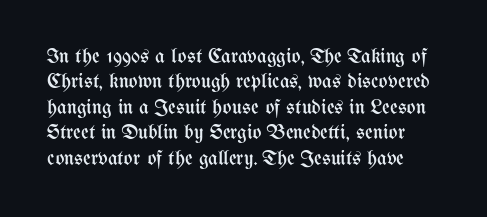
The image shows 21 px text type, upright; set line spacing 1.21x, normal letter spacing, not underlined.
